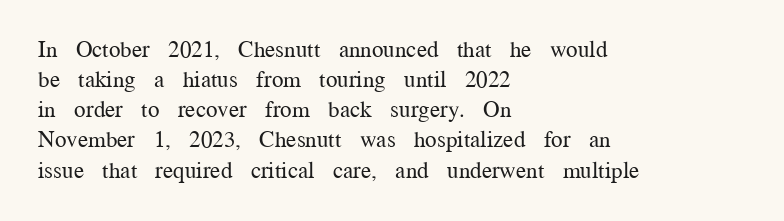
{"italic": "no", "bold": "no", "underline": "no", "align": "left", "line_spacing": "normal", "line_spacing_ratio": 1.31, "letter_spacing": "normal", "letter_spacing_em": 0.0, "glyph_px": 23}
